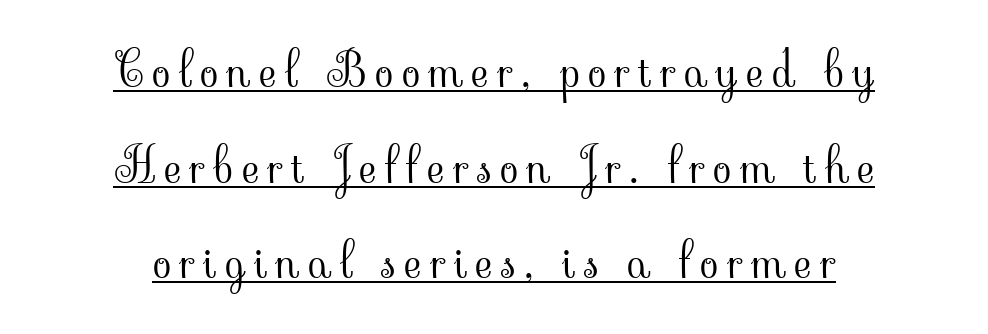
The image shows 48 px light serif type, upright; set centered, loose line spacing (1.99x), underlined; low stroke contrast and a small x-height.
